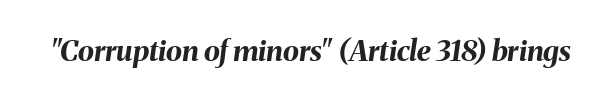
{"italic": "yes", "lean": "right", "slant_degrees": 8, "bold": "yes", "weight": "bold", "width": "normal", "stroke_contrast": "medium", "x_height": "medium", "monospaced": "no", "underline": "no", "letter_spacing": "normal", "letter_spacing_em": 0.0, "glyph_px": 29}
